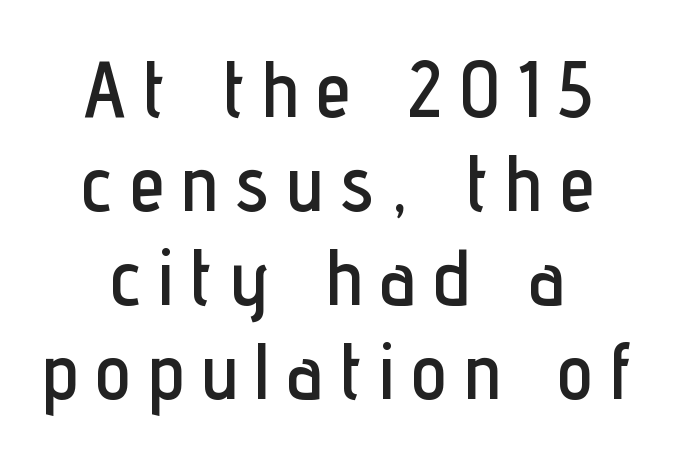
Q: Is the text italic (slanted)? A: No, it is upright.
Q: Is the typeface a serif or a sans-serif typeface? A: Sans-serif.
Q: Is the text underlined? A: No.
Q: How is the paragraph aligned? A: Centered.
Q: Is the spacing between letters normal or unusually wide? A: Unusually wide.
Q: Width (condensed, normal, or wide)? A: Condensed.
Q: Stroke contrast? A: Low.
Q: x-height? A: Medium.
Q: Monospaced? A: No.
